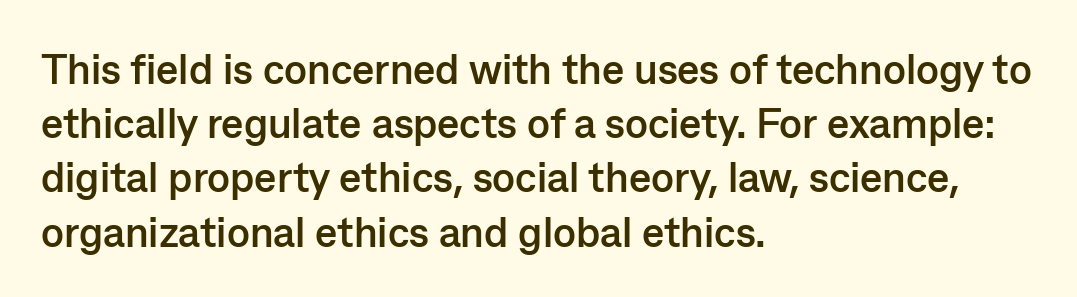
Is this a sans? Yes — the strokes have no serifs. Bold? Absolutely — the strokes are thick and heavy. The specimen reads as upright at a glance. Character widths vary here, with narrow letters taking less room than wide ones.
